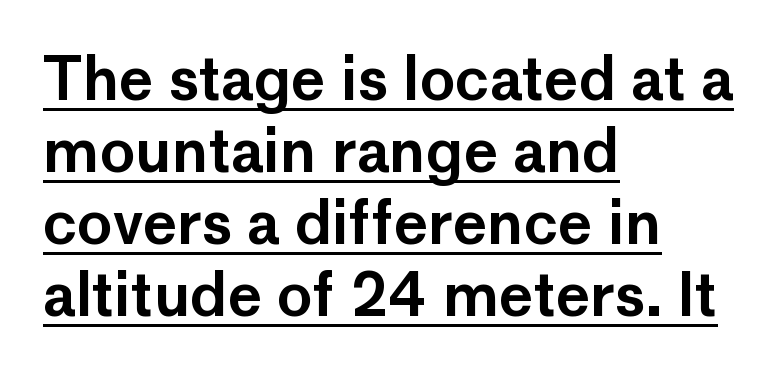
Q: Is the text italic (slanted)? A: No, it is upright.
Q: Is the typeface a serif or a sans-serif typeface? A: Sans-serif.
Q: Is the text underlined? A: Yes.
Q: How is the paragraph aligned? A: Left-aligned.
Q: Is the spacing between letters normal or unusually wide? A: Normal.
Q: Width (condensed, normal, or wide)? A: Normal.
Q: Stroke contrast? A: Low.
Q: x-height? A: Medium.
Q: Monospaced? A: No.
